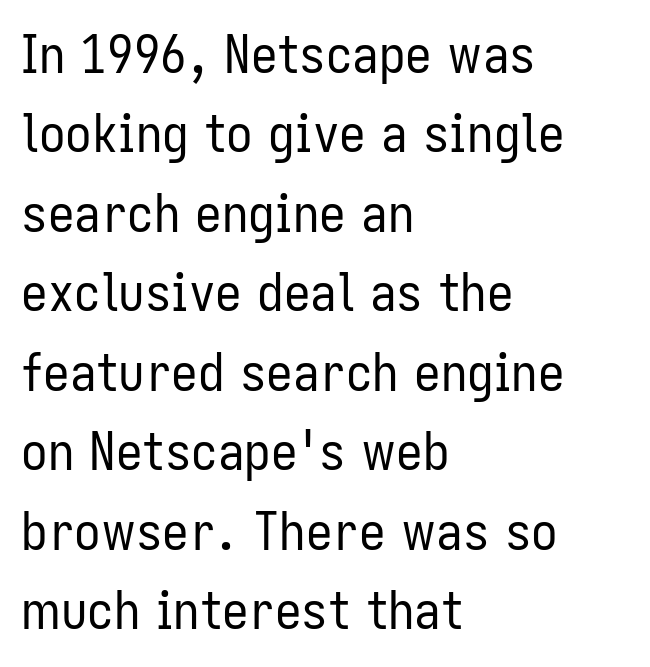
The image shows 53 px regular-weight, condensed sans-serif type, upright; set left-aligned, normal line spacing (1.5x), normal letter spacing, not underlined; low stroke contrast and a medium x-height.
